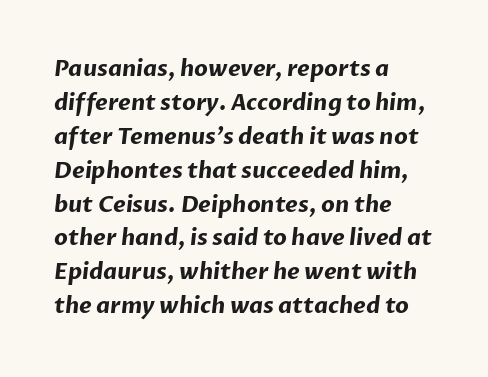
Q: Is the text bold? A: Yes.
Q: Is the text underlined? A: No.
Q: How is the paragraph aligned? A: Left-aligned.
Q: Is the spacing between letters normal or unusually wide? A: Normal.
Q: Is the spacing between lines tight, normal or loose? A: Normal.
